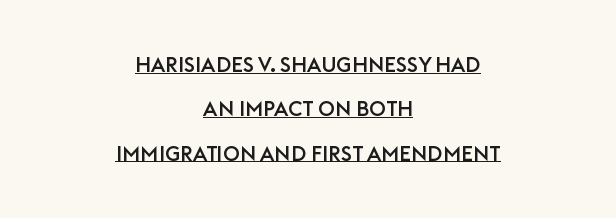
{"italic": "no", "underline": "yes", "align": "center", "line_spacing": "loose", "line_spacing_ratio": 2.11, "letter_spacing": "normal", "letter_spacing_em": 0.0, "glyph_px": 21}
